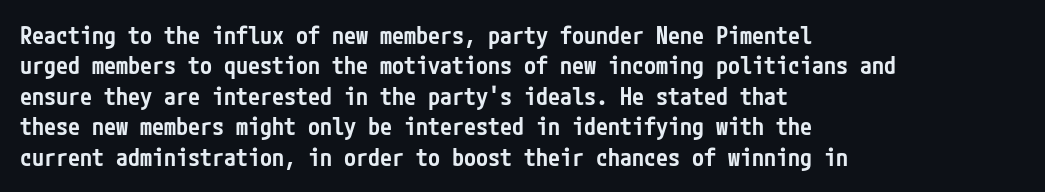
Q: Is the text bold? A: Semi-bold.
Q: Is the text italic (slanted)? A: No, it is upright.
Q: Is the text underlined? A: No.
Q: How is the paragraph aligned? A: Left-aligned.
Q: Is the spacing between letters normal or unusually wide? A: Normal.
Q: Is the spacing between lines tight, normal or loose? A: Normal.
